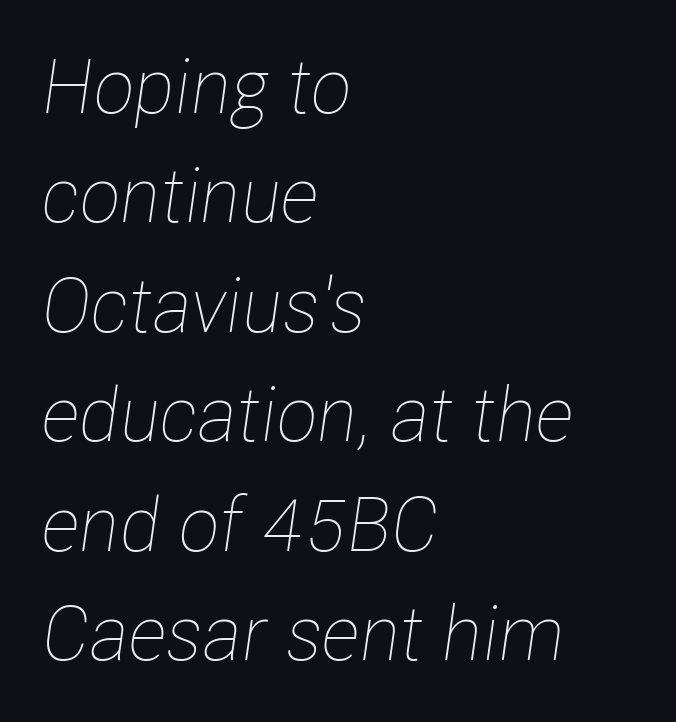
Q: Is the text bold? A: No.
Q: Is the text italic (slanted)? A: Yes, it leans right by about 8 degrees.
Q: Is the text underlined? A: No.
Q: How is the paragraph aligned? A: Left-aligned.
Q: Is the spacing between letters normal or unusually wide? A: Normal.
Q: Is the spacing between lines tight, normal or loose? A: Normal.
Q: Width (condensed, normal, or wide)? A: Condensed.
Q: Stroke contrast? A: Low.
Q: x-height? A: Medium.
Q: Monospaced? A: No.
